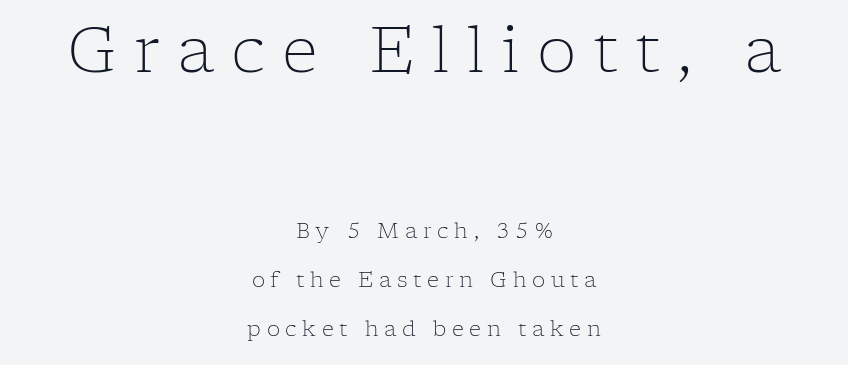
The image shows 63 px light serif type, upright; set centered, loose line spacing (2.34x), unusually wide letter spacing (+0.27 em), not underlined; the first (top) block is 3.0x larger; low stroke contrast and a medium x-height.
